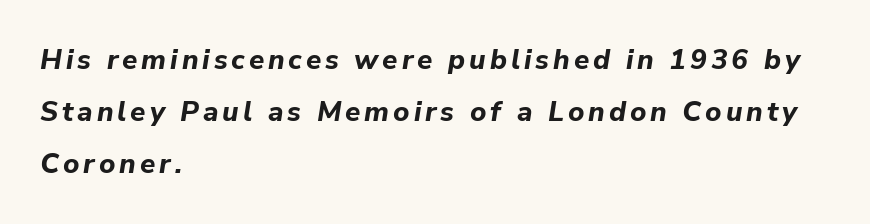
{"italic": "yes", "lean": "right", "slant_degrees": 9, "bold": "yes", "weight": "bold", "width": "normal", "stroke_contrast": "low", "x_height": "medium", "monospaced": "no", "underline": "no", "align": "left", "line_spacing_ratio": 1.86, "glyph_px": 28}
